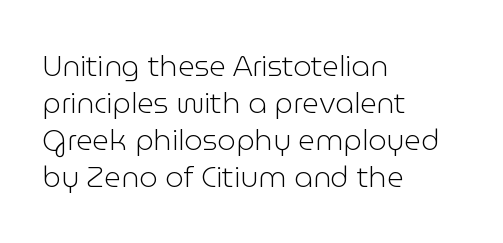
Q: Is the text bold? A: No.
Q: Is the text italic (slanted)? A: No, it is upright.
Q: Is the typeface a serif or a sans-serif typeface? A: Sans-serif.
Q: Is the text underlined? A: No.
Q: How is the paragraph aligned? A: Left-aligned.
Q: Is the spacing between letters normal or unusually wide? A: Normal.
Q: Is the spacing between lines tight, normal or loose? A: Normal.
Q: Width (condensed, normal, or wide)? A: Normal.
Q: Stroke contrast? A: Low.
Q: x-height? A: Medium.
Q: Monospaced? A: No.
